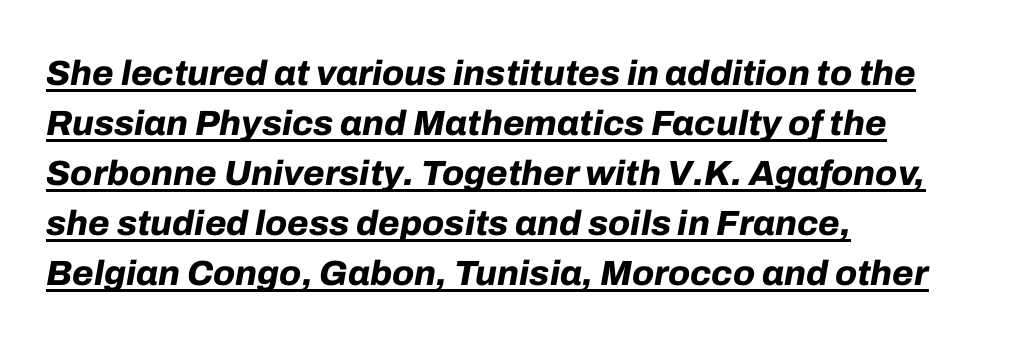
Q: Is the text bold? A: Yes.
Q: Is the text italic (slanted)? A: Yes, it leans right by about 10 degrees.
Q: Is the text underlined? A: Yes.
Q: How is the paragraph aligned? A: Left-aligned.
Q: Is the spacing between letters normal or unusually wide? A: Normal.
Q: Is the spacing between lines tight, normal or loose? A: Normal.
Q: Width (condensed, normal, or wide)? A: Normal.
Q: Stroke contrast? A: Low.
Q: x-height? A: Medium.
Q: Monospaced? A: No.
